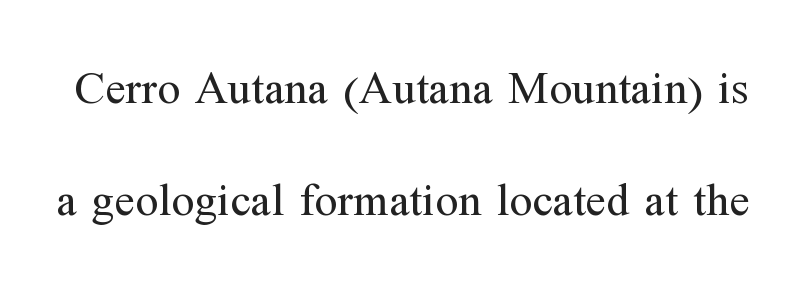
{"serif": "yes", "italic": "no", "bold": "no", "weight": "regular", "width": "normal", "stroke_contrast": "medium", "x_height": "medium", "monospaced": "no", "underline": "no", "line_spacing": "loose", "line_spacing_ratio": 2.38, "letter_spacing": "normal", "letter_spacing_em": 0.0, "glyph_px": 47}
